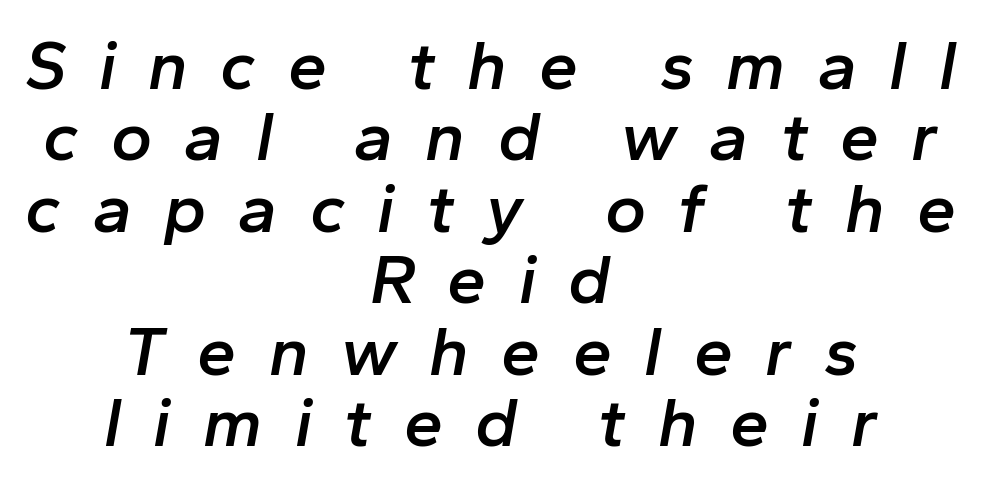
Q: Is the text bold? A: Semi-bold.
Q: Is the text italic (slanted)? A: Yes, it leans right by about 10 degrees.
Q: Is the text underlined? A: No.
Q: How is the paragraph aligned? A: Centered.
Q: Is the spacing between letters normal or unusually wide? A: Unusually wide.
Q: Is the spacing between lines tight, normal or loose? A: Tight.
Q: Width (condensed, normal, or wide)? A: Normal.
Q: Stroke contrast? A: Low.
Q: x-height? A: Medium.
Q: Monospaced? A: No.
